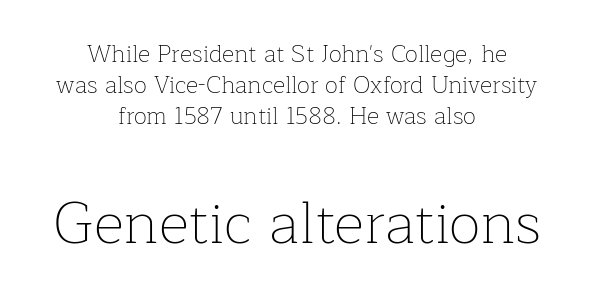
{"serif": "yes", "italic": "no", "bold": "no", "weight": "thin", "width": "normal", "stroke_contrast": "low", "x_height": "medium", "monospaced": "no", "underline": "no", "align": "center", "line_spacing": "normal", "line_spacing_ratio": 1.3, "letter_spacing": "normal", "letter_spacing_em": 0.0, "larger_block": "second", "size_ratio": 2.46, "glyph_px": 59}
